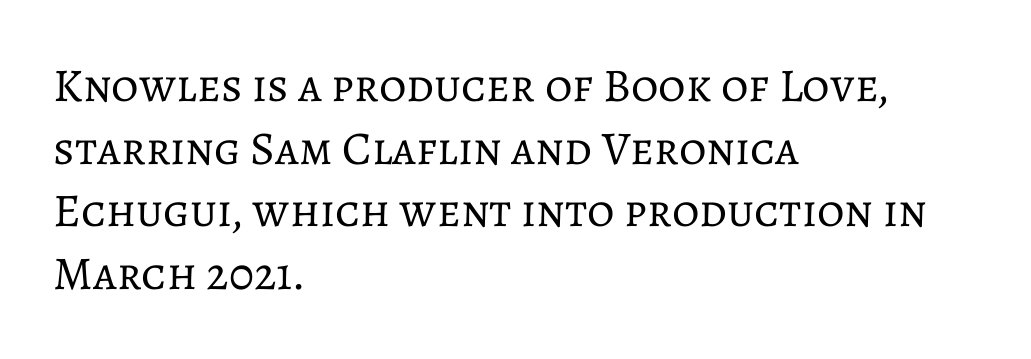
The image shows 47 px regular-weight type, upright; set left-aligned, normal line spacing (1.33x), normal letter spacing, not underlined; low stroke contrast and a medium x-height.
